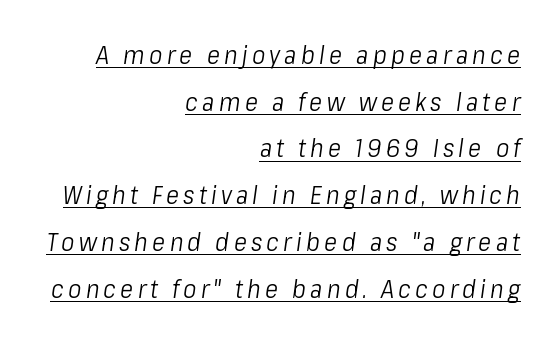
{"italic": "yes", "lean": "right", "slant_degrees": 8, "bold": "no", "underline": "yes", "align": "right", "line_spacing_ratio": 1.87, "glyph_px": 25}
